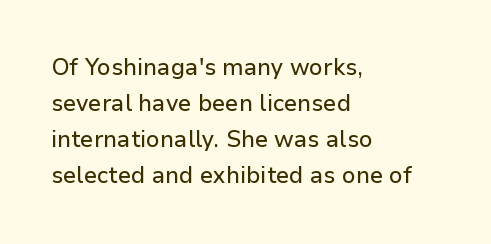
Q: Is the text italic (slanted)? A: No, it is upright.
Q: Is the text underlined? A: No.
Q: How is the paragraph aligned? A: Left-aligned.
Q: Is the spacing between letters normal or unusually wide? A: Normal.
Q: Is the spacing between lines tight, normal or loose? A: Normal.
